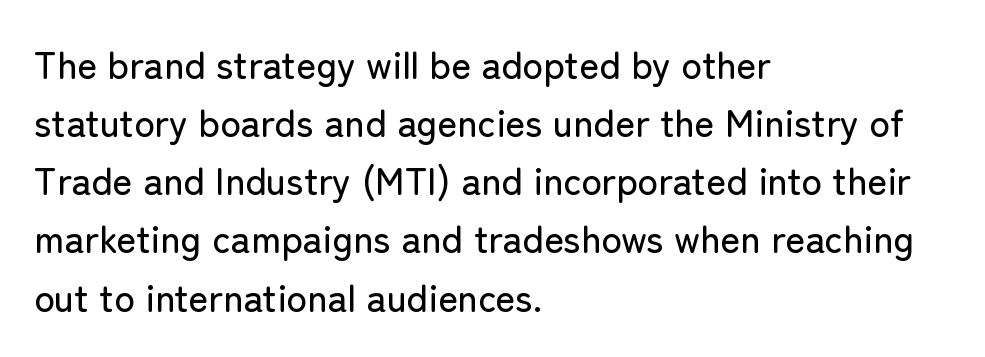
{"serif": "no", "italic": "no", "width": "normal", "stroke_contrast": "low", "x_height": "medium", "monospaced": "no", "underline": "no", "align": "left", "line_spacing": "normal", "line_spacing_ratio": 1.53, "letter_spacing": "normal", "letter_spacing_em": 0.0, "glyph_px": 38}
